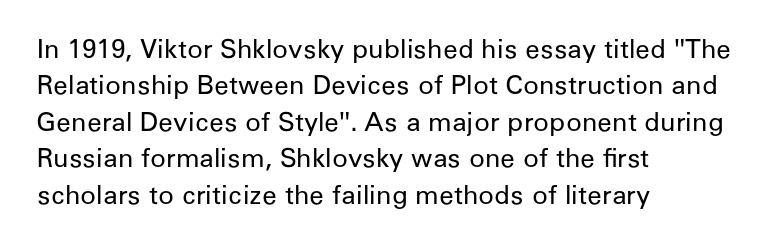
{"italic": "no", "bold": "no", "underline": "no", "align": "left", "line_spacing": "normal", "line_spacing_ratio": 1.4, "letter_spacing": "normal", "letter_spacing_em": 0.0, "glyph_px": 26}
